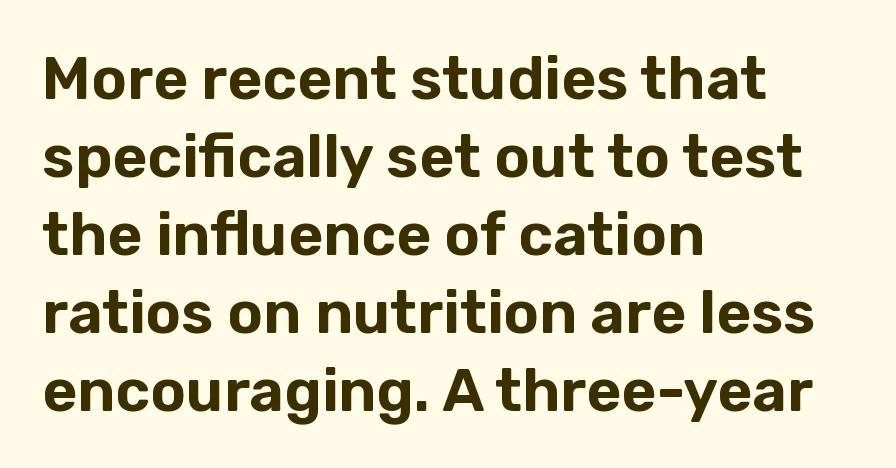
The image shows 60 px sans-serif type, upright; set left-aligned, normal line spacing (1.3x), normal letter spacing, not underlined; low stroke contrast and a medium x-height.
